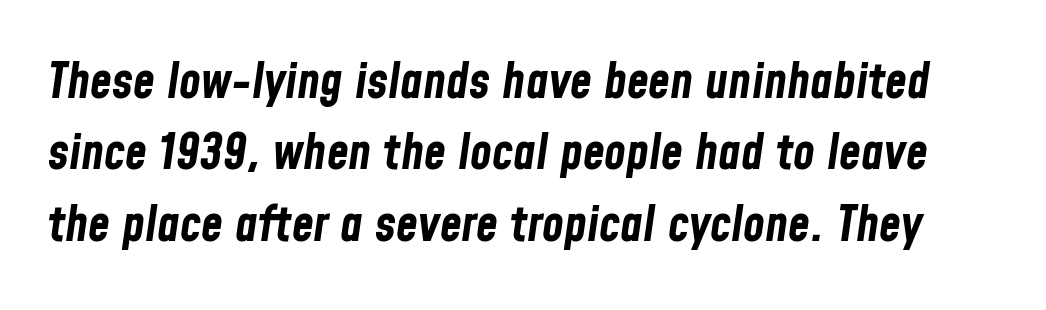
Q: Is the text bold? A: Yes.
Q: Is the text italic (slanted)? A: Yes, it leans right by about 8 degrees.
Q: Is the text underlined? A: No.
Q: Is the spacing between letters normal or unusually wide? A: Normal.
Q: Is the spacing between lines tight, normal or loose? A: Normal.
Q: Width (condensed, normal, or wide)? A: Condensed.
Q: Stroke contrast? A: Low.
Q: x-height? A: Medium.
Q: Monospaced? A: No.
